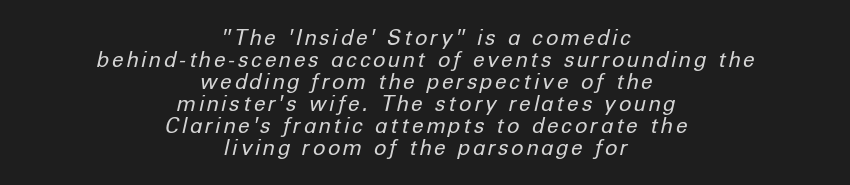
Q: Is the text bold? A: No.
Q: Is the text italic (slanted)? A: Yes, it leans right by about 12 degrees.
Q: Is the text underlined? A: No.
Q: How is the paragraph aligned? A: Centered.
Q: Is the spacing between lines tight, normal or loose? A: Tight.
